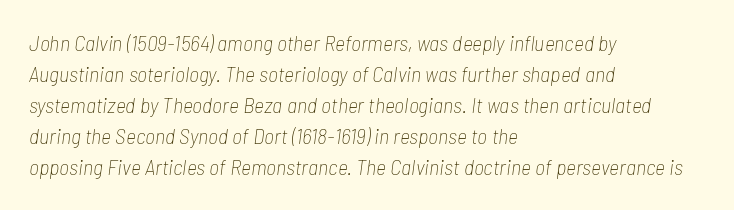
The image shows 22 px text type, italic (leaning right); set left-aligned, normal line spacing (1.41x), normal letter spacing, not underlined.
